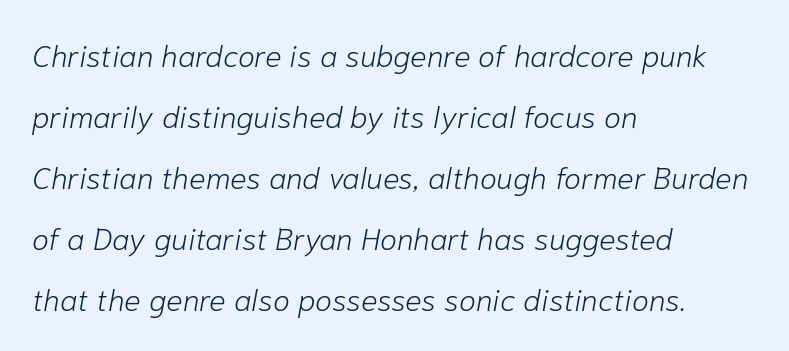
{"italic": "yes", "lean": "right", "slant_degrees": 10, "bold": "no", "weight": "light", "width": "normal", "stroke_contrast": "low", "x_height": "medium", "monospaced": "no", "underline": "no", "align": "left", "line_spacing": "loose", "line_spacing_ratio": 1.97, "letter_spacing": "normal", "letter_spacing_em": 0.0, "glyph_px": 31}
